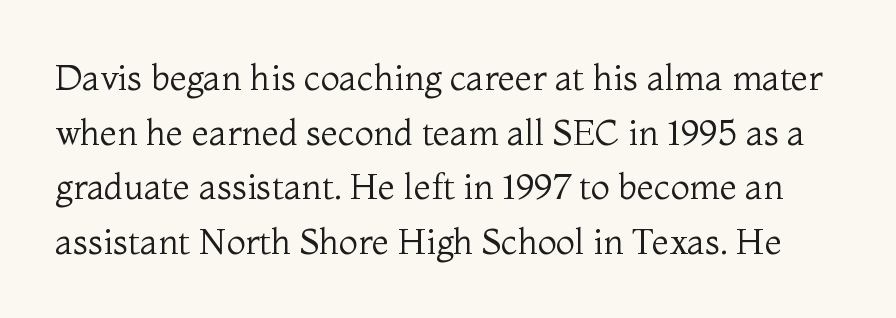
Honestly, the letter spacing is just normal — you wouldn't notice it. Letters have the restrained weight of plain body copy at most. Little horizontal feet cap the strokes, marking this as serif type. Only glyphs here, with clear space below each row. Note the varied advance widths — an 'i' is clearly narrower than an 'm'.
